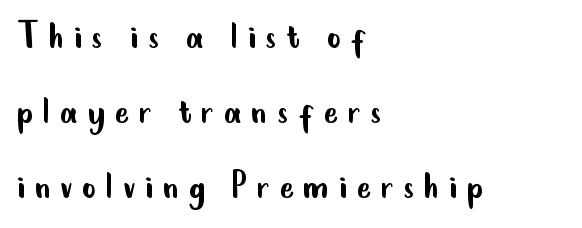
Q: Is the text bold? A: No.
Q: Is the text italic (slanted)? A: No, it is upright.
Q: Is the typeface a serif or a sans-serif typeface? A: Sans-serif.
Q: Is the text underlined? A: No.
Q: How is the paragraph aligned? A: Left-aligned.
Q: Is the spacing between letters normal or unusually wide? A: Unusually wide.
Q: Width (condensed, normal, or wide)? A: Condensed.
Q: Stroke contrast? A: Low.
Q: x-height? A: Small.
Q: Monospaced? A: No.
